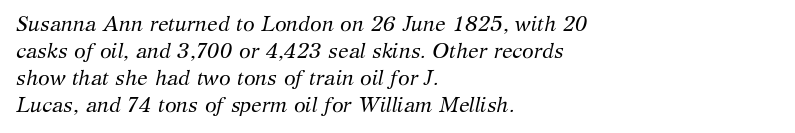
The image shows 21 px text type, italic (leaning right); set left-aligned, normal line spacing (1.28x), normal letter spacing, not underlined.
